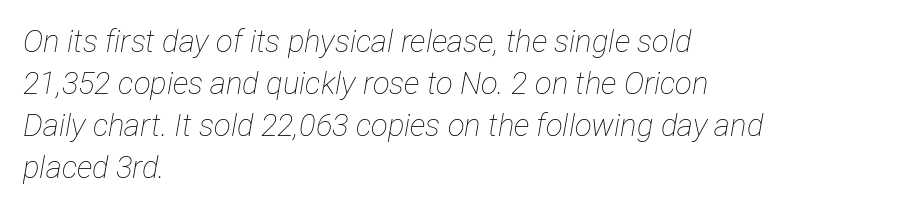
{"italic": "yes", "lean": "right", "slant_degrees": 12, "bold": "no", "weight": "thin", "width": "condensed", "stroke_contrast": "low", "x_height": "medium", "monospaced": "no", "underline": "no", "align": "left", "line_spacing": "normal", "line_spacing_ratio": 1.35, "letter_spacing": "normal", "letter_spacing_em": 0.0, "glyph_px": 31}
